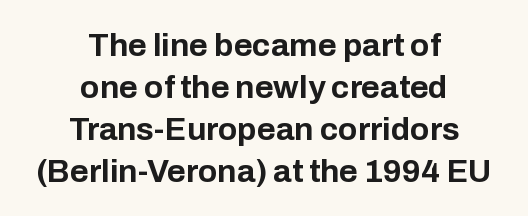
Leftover space on each line is divided equally before and after the words. The passage shown is typed in a proportional face where columns would drift. The line texture is even and compact thanks to regular tracking. Serif or sans? Sans — the stroke terminals are bare. Check under the words: just untouched page.
